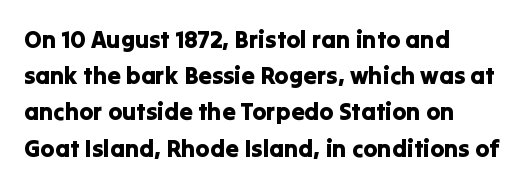
{"italic": "no", "underline": "no", "align": "left", "line_spacing": "normal", "line_spacing_ratio": 1.51, "letter_spacing": "normal", "letter_spacing_em": 0.0, "glyph_px": 24}
